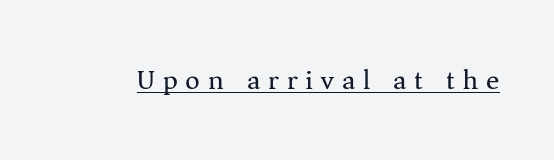
Q: Is the text bold? A: No.
Q: Is the text italic (slanted)? A: No, it is upright.
Q: Is the typeface a serif or a sans-serif typeface? A: Serif.
Q: Is the text underlined? A: Yes.
Q: Is the spacing between letters normal or unusually wide? A: Unusually wide.
Q: Width (condensed, normal, or wide)? A: Normal.
Q: Stroke contrast? A: Medium.
Q: x-height? A: Medium.
Q: Monospaced? A: No.
